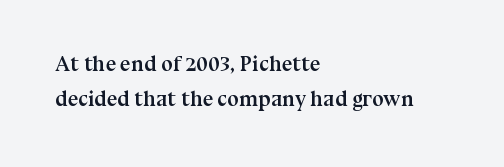
The space beneath each line is pristine and unruled. One-word summary of the alignment: left. Heavy-handed strokes throughout: this text is bold. Between one letter and the next there's only the usual sliver of space.
